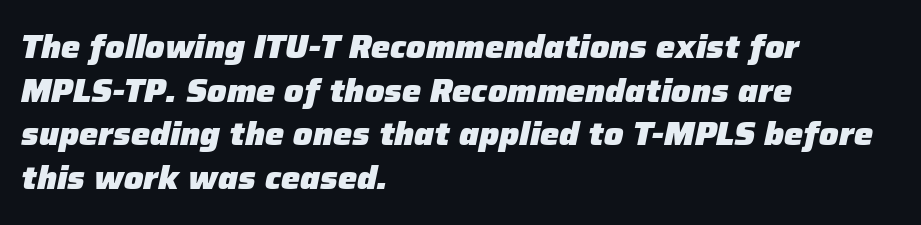
{"italic": "yes", "lean": "right", "slant_degrees": 12, "bold": "yes", "weight": "heavy", "width": "normal", "stroke_contrast": "low", "x_height": "medium", "monospaced": "no", "underline": "no", "align": "left", "line_spacing": "normal", "line_spacing_ratio": 1.36, "letter_spacing": "normal", "letter_spacing_em": 0.0, "glyph_px": 32}
